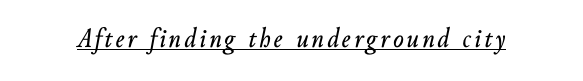
The image shows 28 px text type, italic (leaning right); set underlined; low stroke contrast and a small x-height.
